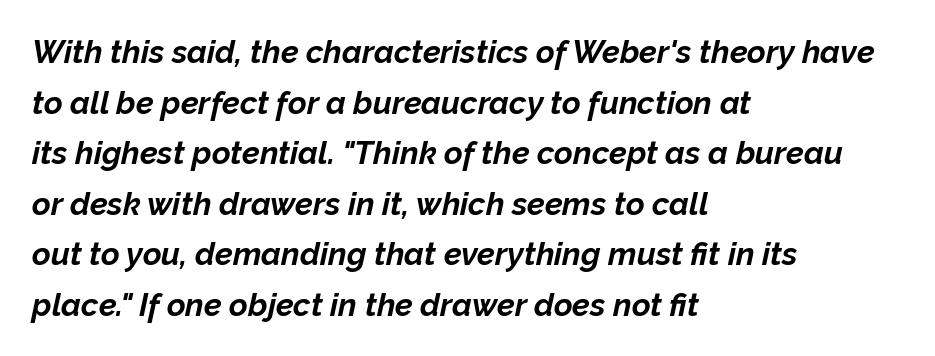
Summary of vertical rhythm: regular, with standard interline spacing. Is the type slanted? Yes — the strokes lean at a clear angle. The string is rendered with underlining switched off. There is no visible air inserted between adjacent glyphs.
